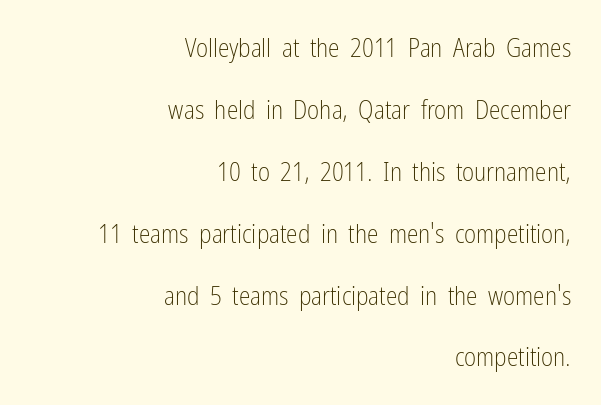
{"italic": "no", "bold": "no", "underline": "no", "align": "right", "line_spacing": "loose", "line_spacing_ratio": 2.38, "letter_spacing": "normal", "letter_spacing_em": 0.0, "glyph_px": 26}
